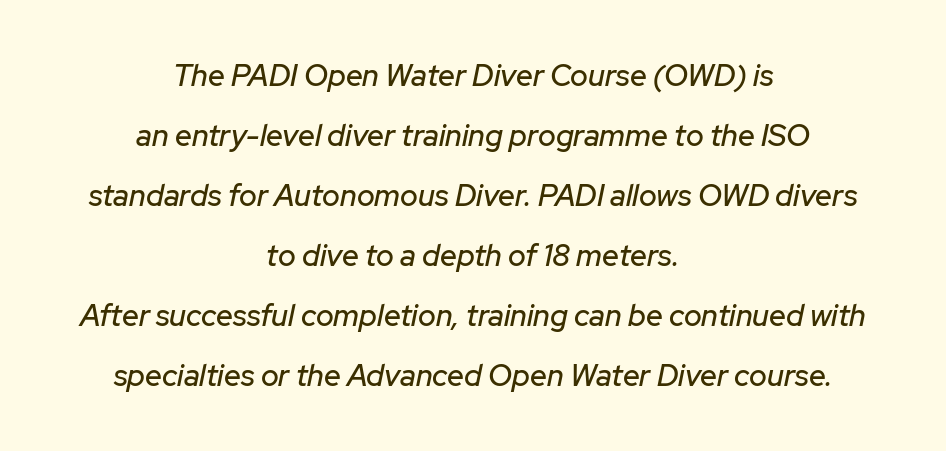
The image shows 30 px text type, italic (leaning right); set centered, loose line spacing (2.0x), normal letter spacing, not underlined; low stroke contrast and a medium x-height.
